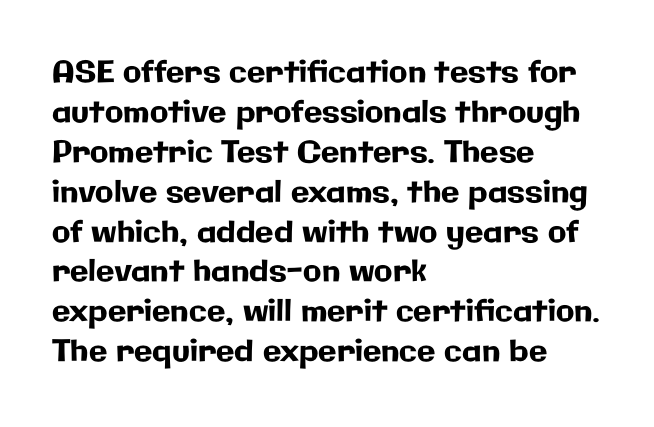
The image shows 30 px sans-serif type, upright; set left-aligned, normal line spacing (1.33x), normal letter spacing, not underlined; low stroke contrast and a medium x-height.
